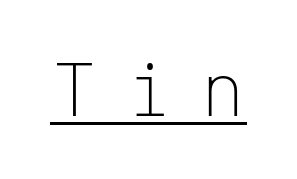
Here the glyphs are tracked loosely, breaking word shapes into spaced letters. These lines are rendered in a fixed-pitch font. The letters look calm and open, with moderate or lighter stems. A typographer would call this underscored text. The designer went with a sans here, leaving each stem footless. Is there any slant? The stems are plumb.
